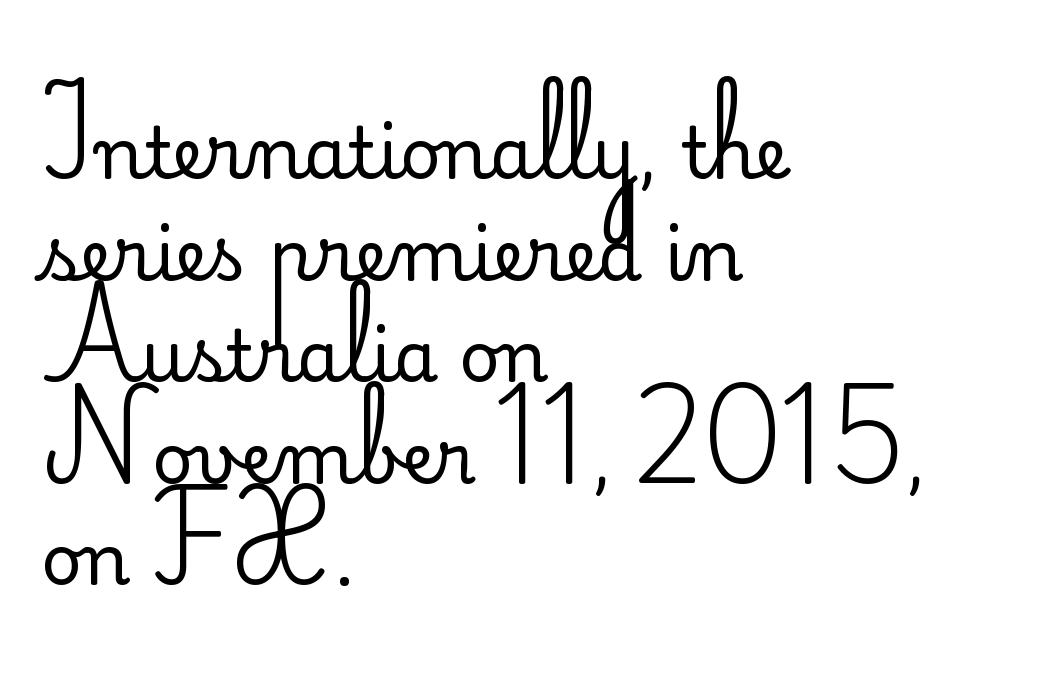
Stroke thickness stays within the range of a standard reading face or lighter. The words here are not underlined. Is there any slant? The stems are plumb. The block of text has a typical density, with ordinary space between rows. What stands out about the letter spacing? Nothing — it is the standard amount. The face used here is a sans, in the tradition of grotesques and geometrics.
